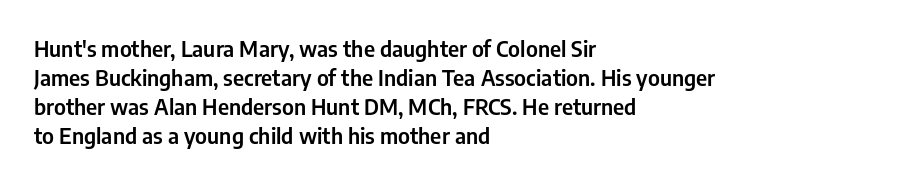
{"italic": "no", "underline": "no", "align": "left", "line_spacing": "normal", "line_spacing_ratio": 1.32, "letter_spacing": "normal", "letter_spacing_em": 0.0, "glyph_px": 22}
